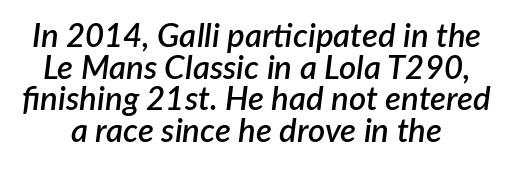
Words float on clear page, feet unadorned. Very little white space separates one row of letters from the next. Firm but not heavy-handed strokes: this text is semibold. Words appear dense and cohesive because spacing is normal.
